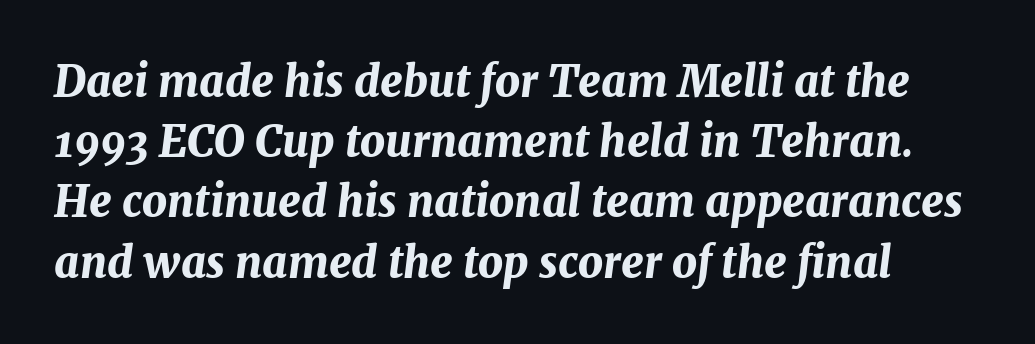
Q: Is the text bold? A: Yes.
Q: Is the text italic (slanted)? A: Yes, it leans right by about 7 degrees.
Q: Is the text underlined? A: No.
Q: Is the spacing between letters normal or unusually wide? A: Normal.
Q: Is the spacing between lines tight, normal or loose? A: Normal.
Q: Width (condensed, normal, or wide)? A: Normal.
Q: Stroke contrast? A: Medium.
Q: x-height? A: Medium.
Q: Monospaced? A: No.
